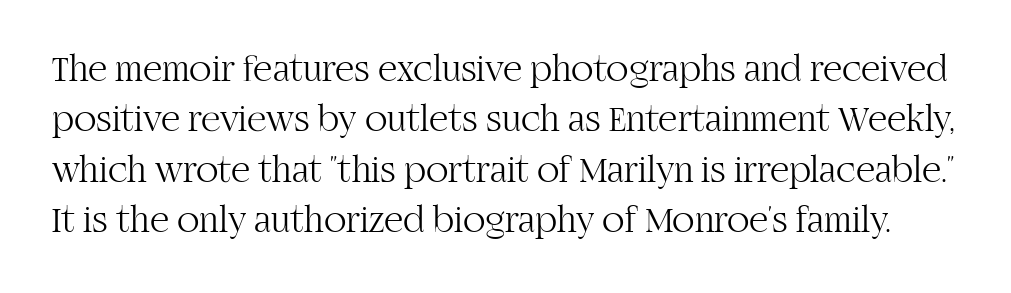
The image shows 37 px light serif type, upright; set normal line spacing (1.36x), normal letter spacing, not underlined; high stroke contrast and a large x-height.
